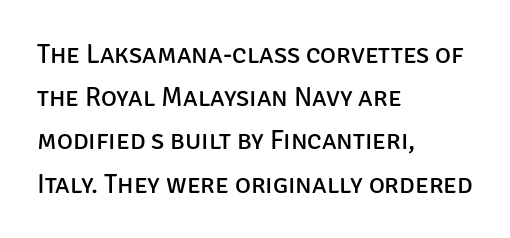
Q: Is the text bold? A: No.
Q: Is the text italic (slanted)? A: No, it is upright.
Q: Is the text underlined? A: No.
Q: How is the paragraph aligned? A: Left-aligned.
Q: Is the spacing between letters normal or unusually wide? A: Normal.
Q: Is the spacing between lines tight, normal or loose? A: Normal.
